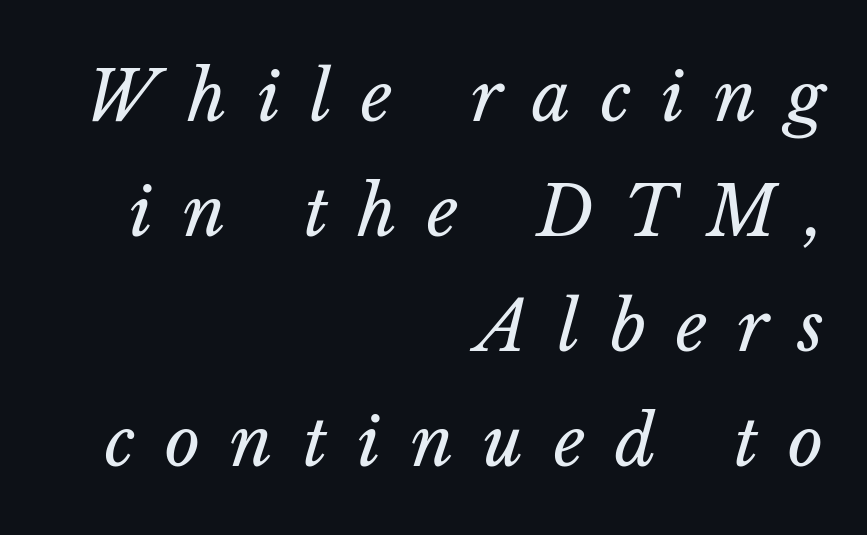
In terms of letterspacing, this is a distinctly airy, spread setting. Each stroke keeps to a modest, everyday thickness or less. Slanted lettering throughout. Reading down the block, your eye finds every line finishing at a fixed right position. Glance below the letters and you will spot only blank space. Interline gaps are of average width in this sample.
